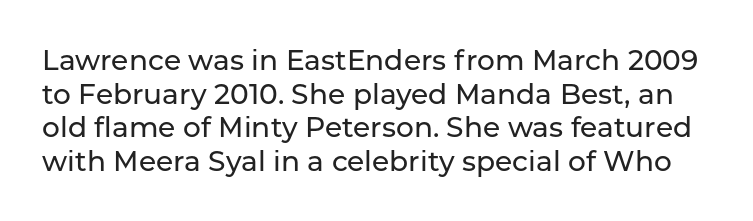
Q: Is the text italic (slanted)? A: No, it is upright.
Q: Is the typeface a serif or a sans-serif typeface? A: Sans-serif.
Q: Is the text underlined? A: No.
Q: Is the spacing between letters normal or unusually wide? A: Normal.
Q: Width (condensed, normal, or wide)? A: Normal.
Q: Stroke contrast? A: Low.
Q: x-height? A: Medium.
Q: Monospaced? A: No.
